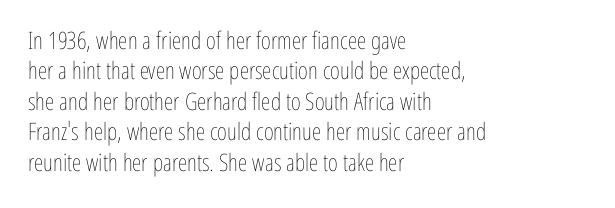
The type sits square on the baseline with zero lean. Only glyphs here, with clear space below each row. This sample is left-justified, so line endings fall wherever the words run out. Nothing unusual about the tracking: characters are spaced as the font intends. No extra ink here — the face is not bold.
